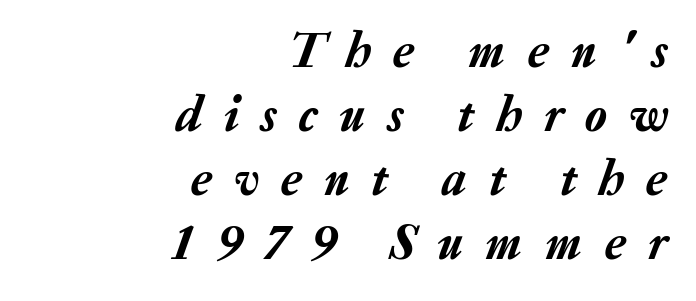
{"italic": "yes", "lean": "right", "slant_degrees": 20, "width": "normal", "stroke_contrast": "low", "x_height": "medium", "monospaced": "no", "underline": "no", "align": "right", "line_spacing": "normal", "line_spacing_ratio": 1.28, "letter_spacing": "wide", "letter_spacing_em": 0.45, "glyph_px": 50}
